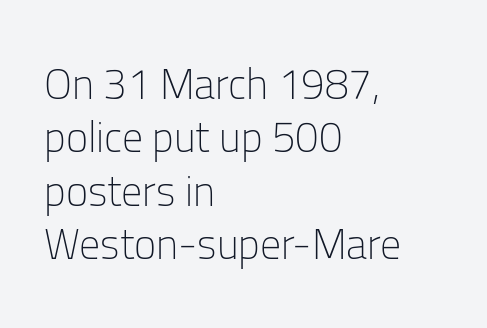
The image shows 42 px light sans-serif type, upright; set left-aligned, normal line spacing (1.27x), normal letter spacing, not underlined; low stroke contrast and a medium x-height.
